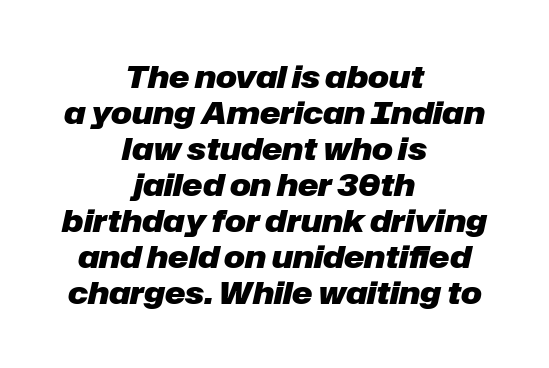
{"italic": "yes", "lean": "right", "slant_degrees": 12, "bold": "yes", "weight": "heavy", "width": "normal", "stroke_contrast": "low", "x_height": "medium", "monospaced": "no", "underline": "no", "align": "center", "line_spacing_ratio": 1.16, "letter_spacing": "normal", "letter_spacing_em": 0.0, "glyph_px": 31}
